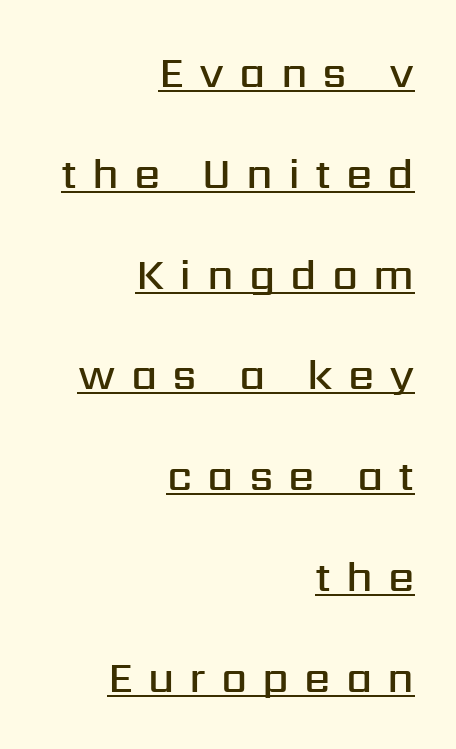
Q: Is the text bold? A: Semi-bold.
Q: Is the text italic (slanted)? A: No, it is upright.
Q: Is the typeface a serif or a sans-serif typeface? A: Sans-serif.
Q: Is the text underlined? A: Yes.
Q: How is the paragraph aligned? A: Right-aligned.
Q: Is the spacing between letters normal or unusually wide? A: Unusually wide.
Q: Is the spacing between lines tight, normal or loose? A: Loose.
Q: Width (condensed, normal, or wide)? A: Normal.
Q: Stroke contrast? A: Medium.
Q: x-height? A: Medium.
Q: Monospaced? A: No.
